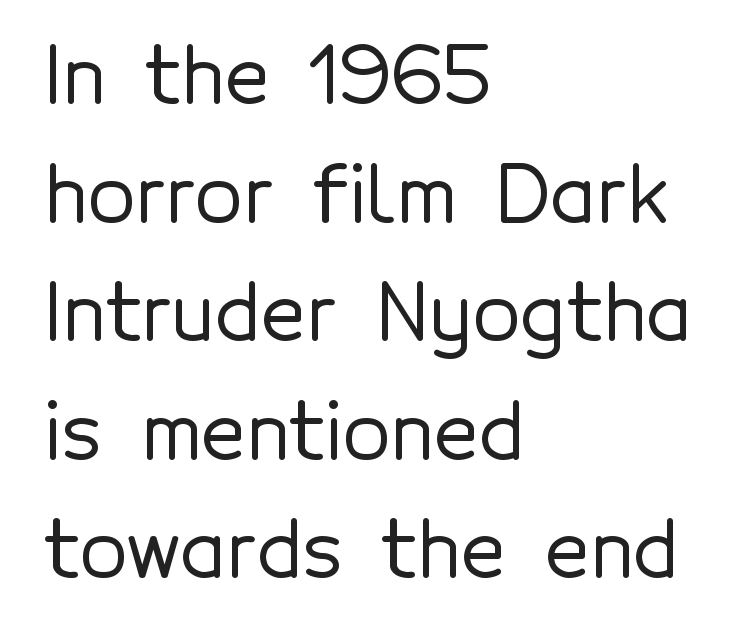
Q: Is the text italic (slanted)? A: No, it is upright.
Q: Is the typeface a serif or a sans-serif typeface? A: Sans-serif.
Q: Is the text underlined? A: No.
Q: How is the paragraph aligned? A: Left-aligned.
Q: Is the spacing between letters normal or unusually wide? A: Normal.
Q: Is the spacing between lines tight, normal or loose? A: Normal.
Q: Width (condensed, normal, or wide)? A: Normal.
Q: x-height? A: Medium.
Q: Monospaced? A: No.
